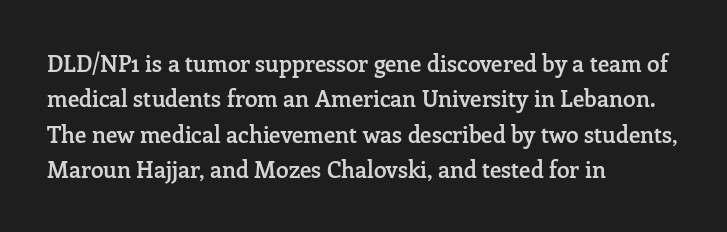
The image shows 23 px text type, upright; set left-aligned, normal line spacing (1.54x), normal letter spacing, not underlined.
